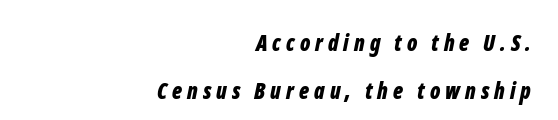
Q: Is the text bold? A: Yes.
Q: Is the text italic (slanted)? A: Yes, it leans right by about 12 degrees.
Q: Is the text underlined? A: No.
Q: How is the paragraph aligned? A: Right-aligned.
Q: Is the spacing between letters normal or unusually wide? A: Unusually wide.
Q: Is the spacing between lines tight, normal or loose? A: Loose.
